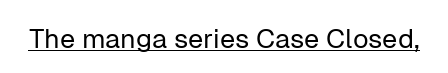
The image shows 27 px text type, upright; set normal letter spacing, underlined.
